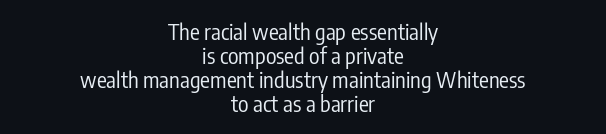
{"italic": "no", "bold": "no", "underline": "no", "align": "center", "line_spacing": "tight", "line_spacing_ratio": 1.09, "letter_spacing": "normal", "letter_spacing_em": 0.0, "glyph_px": 22}
